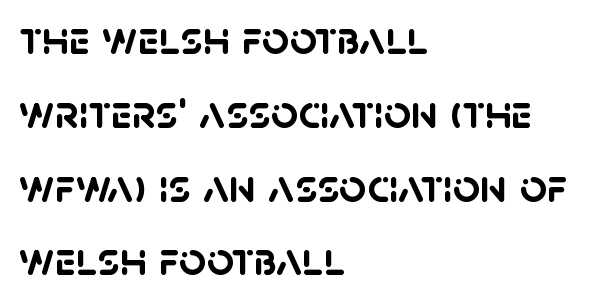
{"serif": "no", "bold": "yes", "weight": "semibold", "width": "normal", "stroke_contrast": "low", "x_height": "large", "monospaced": "no", "underline": "no", "align": "left", "line_spacing": "normal", "line_spacing_ratio": 1.57, "letter_spacing": "normal", "letter_spacing_em": 0.0, "glyph_px": 47}
